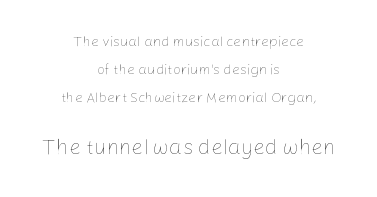
Q: Is the text bold? A: No.
Q: Is the text italic (slanted)? A: No, it is upright.
Q: Is the text underlined? A: No.
Q: How is the paragraph aligned? A: Centered.
Q: Is the spacing between letters normal or unusually wide? A: Normal.
Q: Is the spacing between lines tight, normal or loose? A: Loose.
Q: Which block of text is set in a larger size, the first (top) or the second (bottom)? A: The second (bottom) one.
